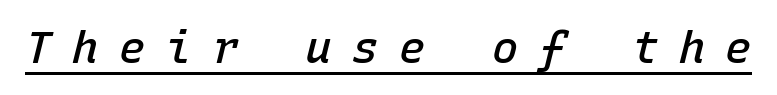
Q: Is the text bold? A: Semi-bold.
Q: Is the text italic (slanted)? A: Yes, it leans right by about 15 degrees.
Q: Is the text underlined? A: Yes.
Q: Is the spacing between letters normal or unusually wide? A: Unusually wide.
Q: Width (condensed, normal, or wide)? A: Normal.
Q: Stroke contrast? A: Low.
Q: x-height? A: Medium.
Q: Monospaced? A: Yes.
